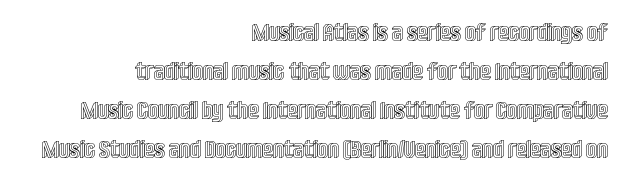
The typesetter chose a ragged-left arrangement here. Posture: upright roman. Is there much room between lines? A standard amount, neither cramped nor airy. Here the glyphs are tracked normally, forming tight word shapes. Underlining? Definitely not there.
